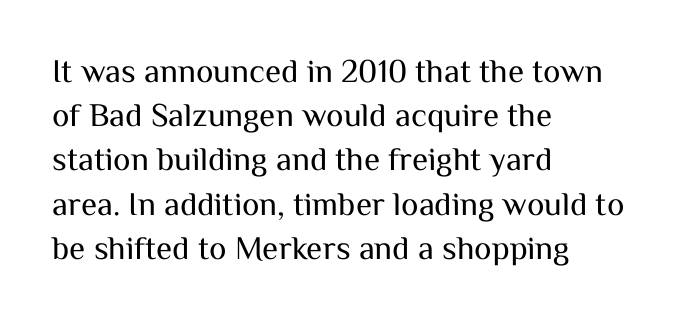
Any mark beneath the type? The region is blank. If you measured baseline to baseline, you'd find a middling distance. Stem width sits at or under what a default text font uses. The font family rendered here belongs to the sans-serif group. Do the letters lean? They stand straight. Is this a fixed-width face? No — the glyphs have proportional, varying widths.
